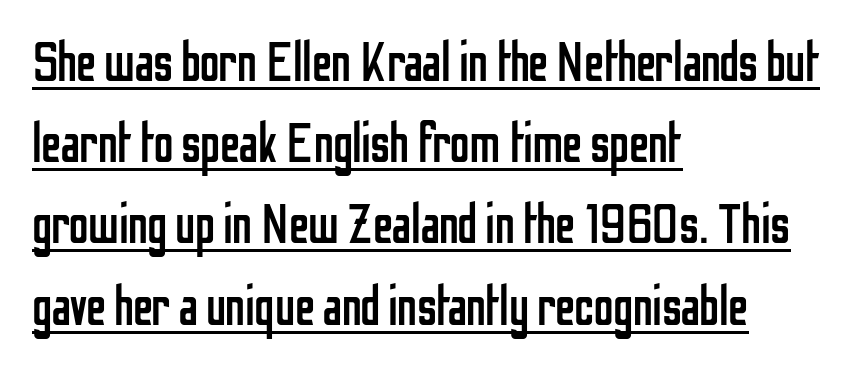
{"serif": "no", "italic": "no", "bold": "no", "weight": "regular", "width": "condensed", "stroke_contrast": "low", "x_height": "medium", "monospaced": "no", "underline": "yes", "align": "left", "line_spacing": "normal", "line_spacing_ratio": 1.45, "letter_spacing": "normal", "letter_spacing_em": 0.0, "glyph_px": 56}
